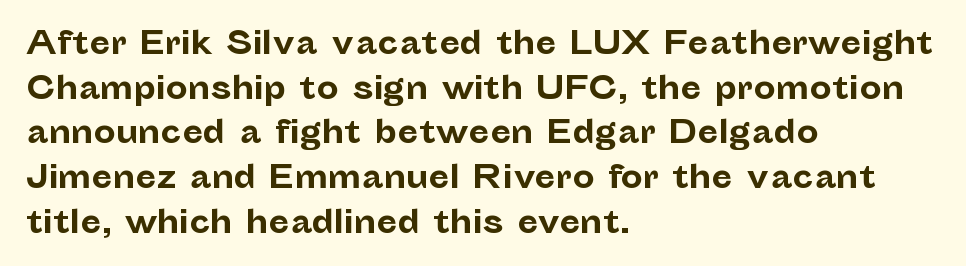
The glyphs are unaccompanied by any horizontal stroke below them. You could call the tracking neutral — neither tight nor loose. Stroke thickness is high; the sample reads as a true bold. Italic? Not at all — the glyphs are vertical. The face used here is proportionally spaced, like ordinary book or web type.
